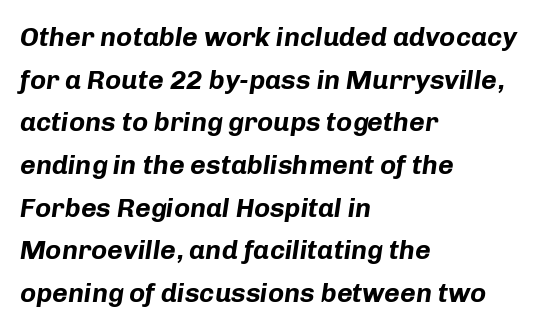
{"italic": "yes", "lean": "right", "slant_degrees": 8, "bold": "yes", "underline": "no", "align": "left", "line_spacing": "normal", "line_spacing_ratio": 1.58, "letter_spacing": "normal", "letter_spacing_em": 0.0, "glyph_px": 27}
